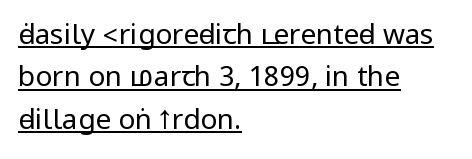
The face used here is rendered with its standard letterfit. Think standard paragraph weight, or any step lighter than that. A baseline rule has been typeset under these characters. The lines in this sample share a left origin and differ only in where they stop. The rendering uses a moderate line-height, typical for paragraphs.
